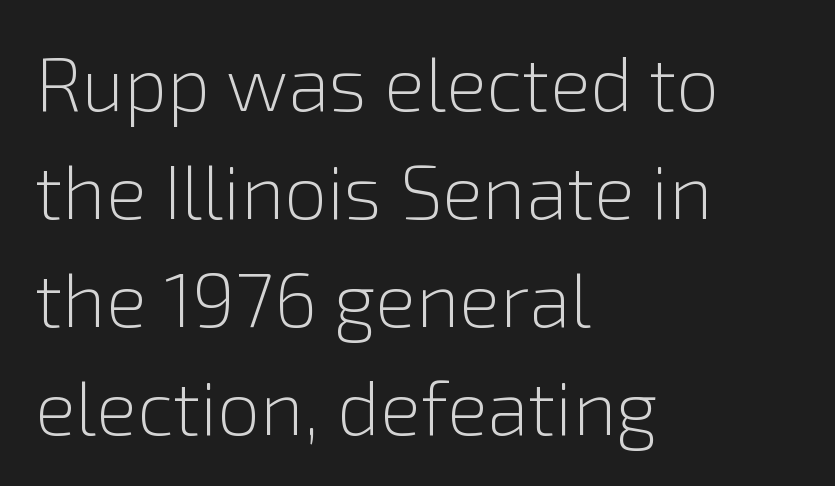
Ordinary non-slanted type is in use. Varying glyph widths throughout — classic text-font behaviour. The paragraph has a hard left edge and a soft right edge. There is no visible air inserted between adjacent glyphs.
